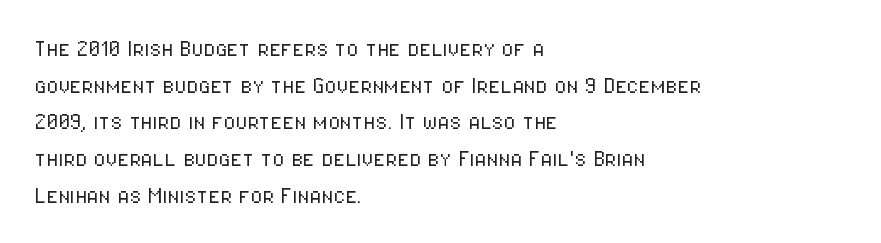
The image shows 27 px text type, upright; set left-aligned, normal line spacing (1.36x), normal letter spacing, not underlined.
